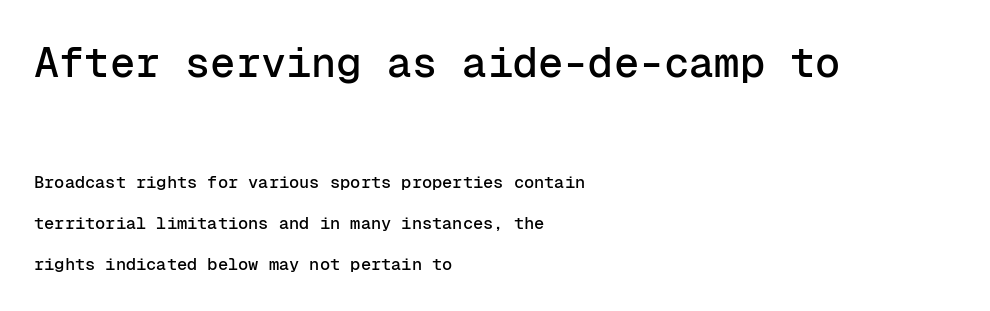
Q: Is the text italic (slanted)? A: No, it is upright.
Q: Is the typeface a serif or a sans-serif typeface? A: Sans-serif.
Q: Is the text underlined? A: No.
Q: How is the paragraph aligned? A: Left-aligned.
Q: Is the spacing between letters normal or unusually wide? A: Normal.
Q: Is the spacing between lines tight, normal or loose? A: Loose.
Q: Which block of text is set in a larger size, the first (top) or the second (bottom)? A: The first (top) one.
Q: Width (condensed, normal, or wide)? A: Normal.
Q: Stroke contrast? A: Low.
Q: x-height? A: Medium.
Q: Monospaced? A: Yes.
